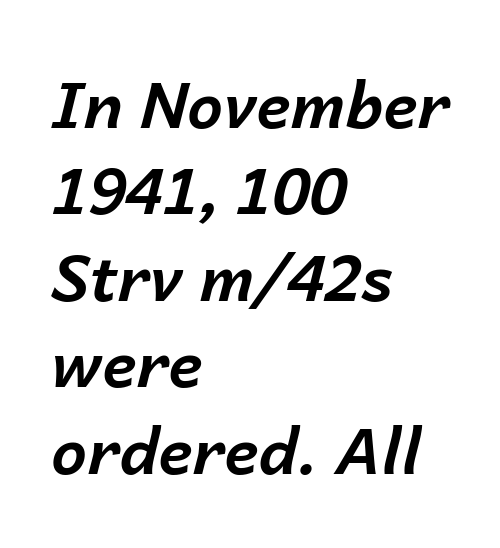
The image shows 64 px bold type, italic (leaning right); set left-aligned, normal line spacing (1.35x), normal letter spacing, not underlined; low stroke contrast and a medium x-height.
